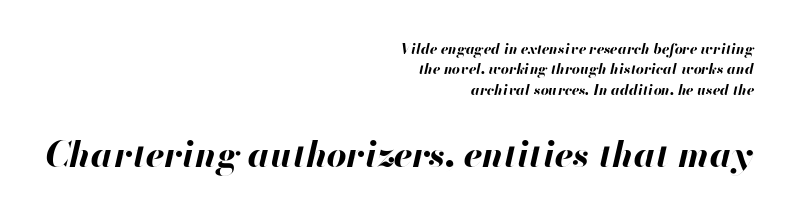
Q: Is the text bold? A: Yes.
Q: Is the text italic (slanted)? A: Yes, it leans right by about 13 degrees.
Q: Is the text underlined? A: No.
Q: How is the paragraph aligned? A: Right-aligned.
Q: Is the spacing between letters normal or unusually wide? A: Normal.
Q: Is the spacing between lines tight, normal or loose? A: Normal.
Q: Which block of text is set in a larger size, the first (top) or the second (bottom)? A: The second (bottom) one.
Q: Width (condensed, normal, or wide)? A: Normal.
Q: Stroke contrast? A: High.
Q: x-height? A: Small.
Q: Monospaced? A: No.
